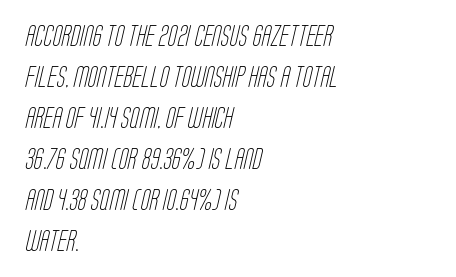
Q: Is the text bold? A: No.
Q: Is the text underlined? A: No.
Q: How is the paragraph aligned? A: Left-aligned.
Q: Is the spacing between letters normal or unusually wide? A: Normal.
Q: Is the spacing between lines tight, normal or loose? A: Loose.
